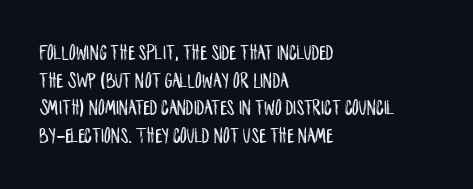
Q: Is the text italic (slanted)? A: No, it is upright.
Q: Is the text underlined? A: No.
Q: How is the paragraph aligned? A: Left-aligned.
Q: Is the spacing between letters normal or unusually wide? A: Normal.
Q: Is the spacing between lines tight, normal or loose? A: Normal.
